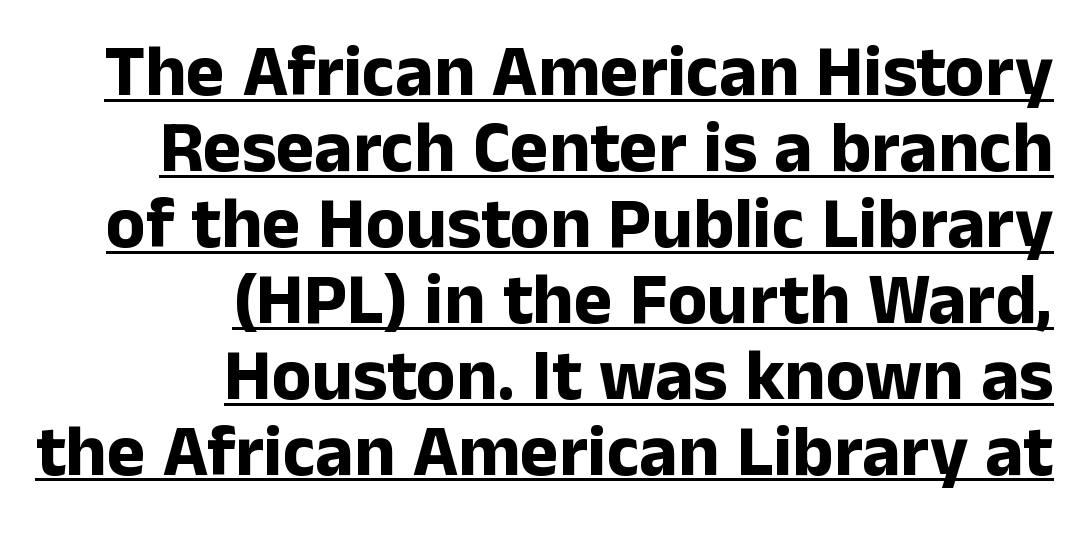
The image shows 73 px bold sans-serif type, upright; set right-aligned, tight line spacing (1.04x), normal letter spacing, underlined; low stroke contrast and a medium x-height.
